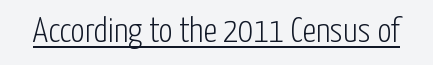
Q: Is the text bold? A: No.
Q: Is the text italic (slanted)? A: No, it is upright.
Q: Is the typeface a serif or a sans-serif typeface? A: Sans-serif.
Q: Is the text underlined? A: Yes.
Q: Is the spacing between letters normal or unusually wide? A: Normal.
Q: Width (condensed, normal, or wide)? A: Condensed.
Q: Stroke contrast? A: Low.
Q: x-height? A: Medium.
Q: Monospaced? A: No.
